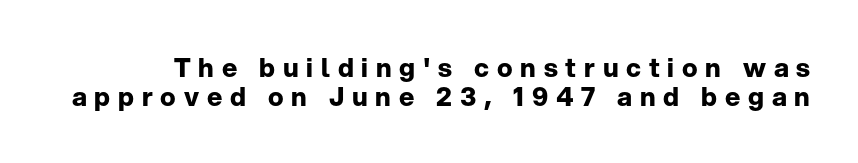
{"italic": "no", "bold": "yes", "underline": "no", "line_spacing": "tight", "line_spacing_ratio": 1.11, "letter_spacing": "wide", "letter_spacing_em": 0.3, "glyph_px": 26}
